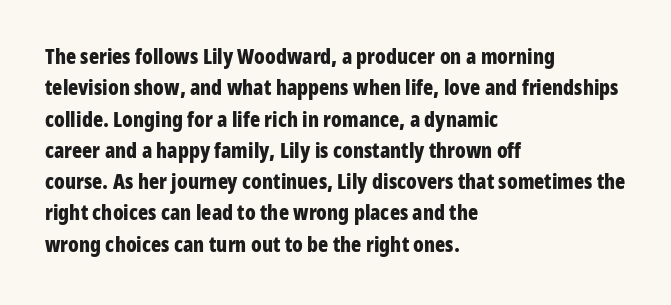
The passage shown is emphatically bold. The specimen reads as upright at a glance. Alignment: flush left. What stands out about the letter spacing? Nothing — it is the standard amount. The block of text has a typical density, with ordinary space between rows. The words here are not underlined.
